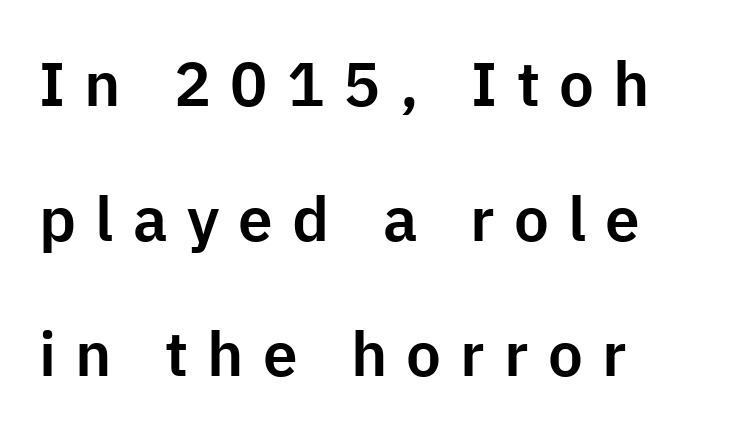
{"serif": "no", "italic": "no", "width": "normal", "stroke_contrast": "low", "x_height": "medium", "monospaced": "no", "underline": "no", "align": "left", "line_spacing": "loose", "line_spacing_ratio": 2.18, "letter_spacing": "wide", "letter_spacing_em": 0.31, "glyph_px": 62}
